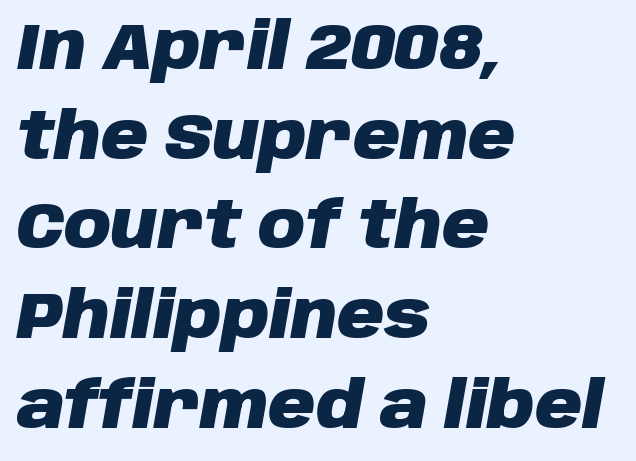
Compared with ordinary roman type, these characters are visibly tilted. Tracking value appears to be zero — textbook default spacing. Anything drawn beneath the words? Only blank space. The lines sit at an ordinary, default distance from one another. Varying glyph widths throughout — classic text-font behaviour.
